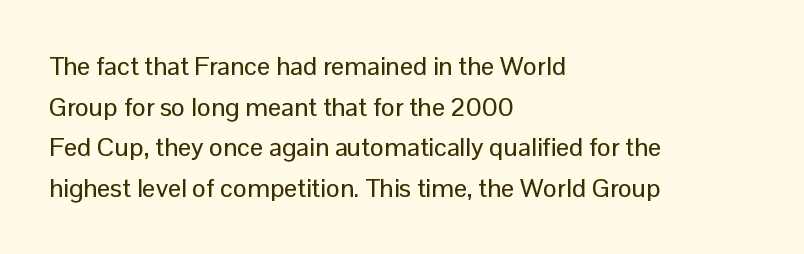
{"italic": "no", "underline": "no", "align": "left", "line_spacing": "normal", "line_spacing_ratio": 1.56, "letter_spacing": "normal", "letter_spacing_em": 0.0, "glyph_px": 26}
